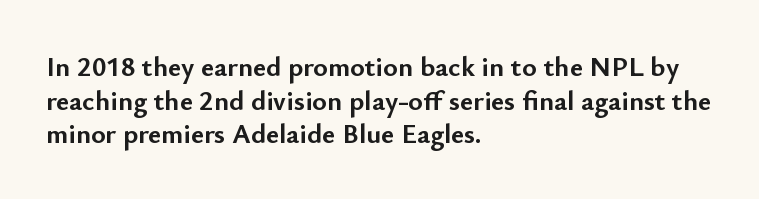
The image shows 28 px semibold sans-serif type, upright; set left-aligned, line spacing 1.2x, normal letter spacing, not underlined; low stroke contrast and a small x-height.
